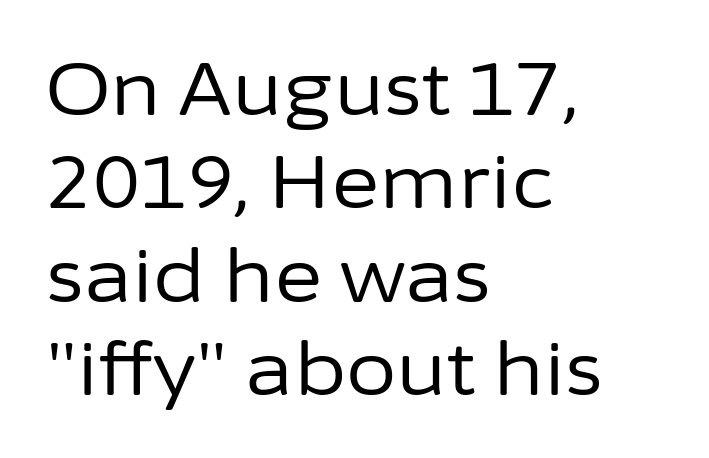
Q: Is the text bold? A: No.
Q: Is the text italic (slanted)? A: No, it is upright.
Q: Is the typeface a serif or a sans-serif typeface? A: Sans-serif.
Q: Is the text underlined? A: No.
Q: How is the paragraph aligned? A: Left-aligned.
Q: Is the spacing between letters normal or unusually wide? A: Normal.
Q: Is the spacing between lines tight, normal or loose? A: Normal.
Q: Width (condensed, normal, or wide)? A: Normal.
Q: Stroke contrast? A: Low.
Q: x-height? A: Medium.
Q: Monospaced? A: No.
